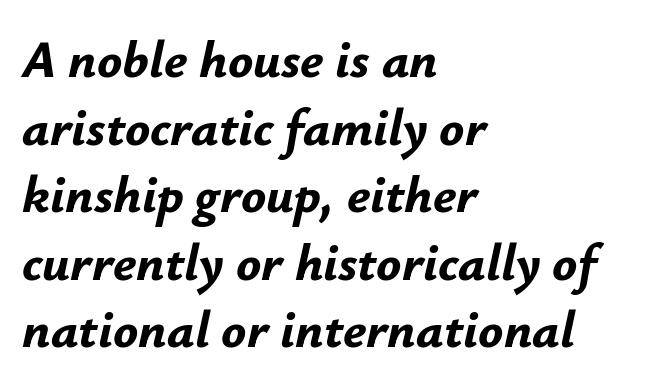
{"italic": "yes", "lean": "right", "slant_degrees": 12, "bold": "yes", "weight": "bold", "width": "normal", "stroke_contrast": "low", "x_height": "small", "monospaced": "no", "underline": "no", "align": "left", "line_spacing": "normal", "line_spacing_ratio": 1.3, "letter_spacing": "normal", "letter_spacing_em": 0.0, "glyph_px": 52}
